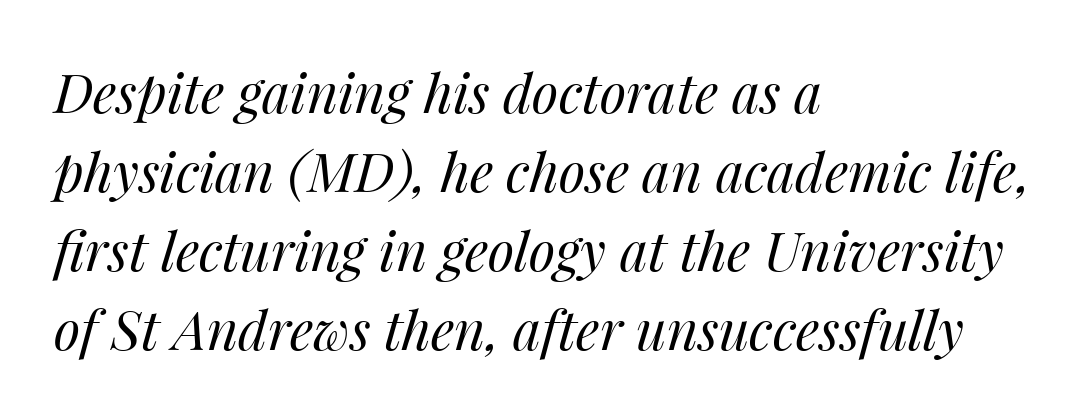
The image shows 54 px regular-weight type, italic (leaning right); set left-aligned, normal line spacing (1.46x), normal letter spacing, not underlined; medium stroke contrast and a medium x-height.
